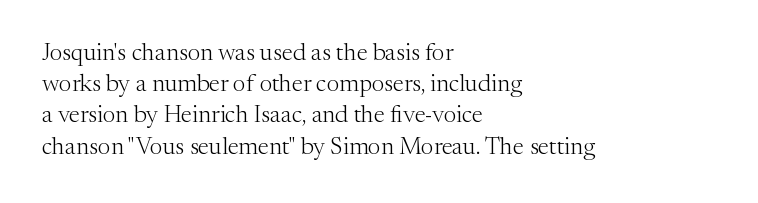
Q: Is the text bold? A: No.
Q: Is the text italic (slanted)? A: No, it is upright.
Q: Is the text underlined? A: No.
Q: How is the paragraph aligned? A: Left-aligned.
Q: Is the spacing between letters normal or unusually wide? A: Normal.
Q: Is the spacing between lines tight, normal or loose? A: Normal.
